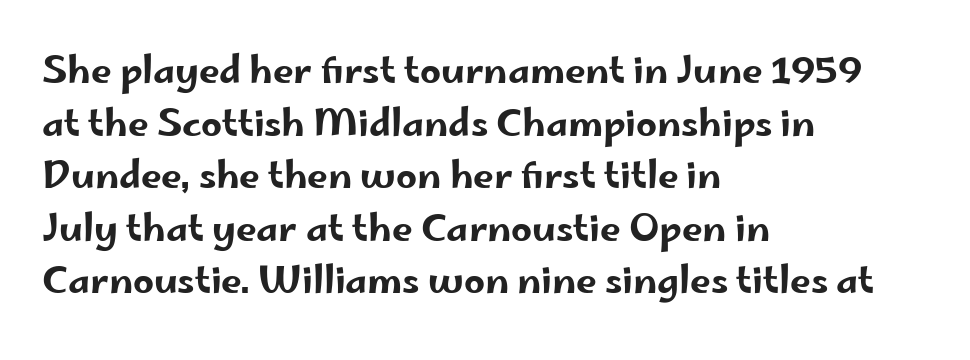
Horizontally, the lines are justified to the leading edge only. Honestly, there is no underline to notice here at all. The letters sit at their default tracking, neither squeezed nor spread. The rendering shows plain stroke endings on the letterforms — a sans-serif design.
